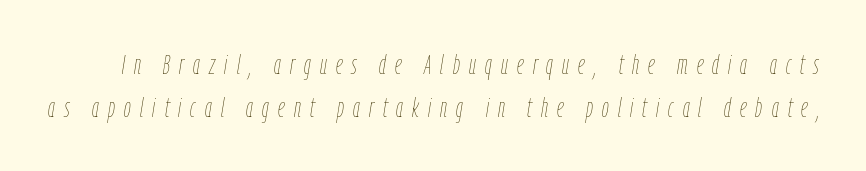
The rows are spaced the way most documents space them. Compared with typical body copy, the letter spacing here is much looser. Descenders hang freely into open space. Italic? Definitely — the glyphs are oblique. No extra ink here — the face is not bold.
